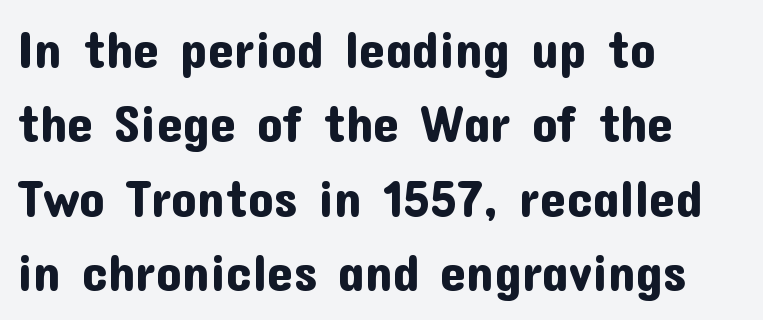
{"serif": "no", "italic": "no", "width": "normal", "stroke_contrast": "low", "x_height": "medium", "monospaced": "no", "underline": "no", "align": "left", "line_spacing": "normal", "line_spacing_ratio": 1.43, "letter_spacing": "normal", "letter_spacing_em": 0.0, "glyph_px": 52}
